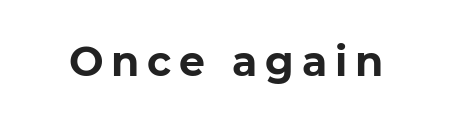
Q: Is the text bold? A: Yes.
Q: Is the typeface a serif or a sans-serif typeface? A: Sans-serif.
Q: Is the text underlined? A: No.
Q: Width (condensed, normal, or wide)? A: Normal.
Q: Stroke contrast? A: Low.
Q: x-height? A: Medium.
Q: Monospaced? A: No.
